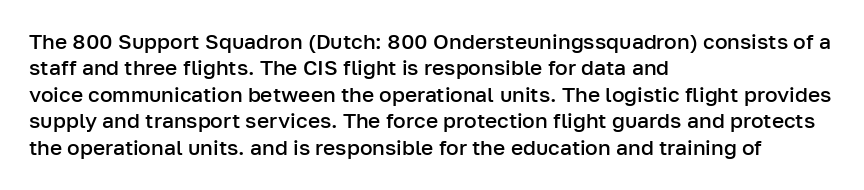
Q: Is the text bold? A: Semi-bold.
Q: Is the text italic (slanted)? A: No, it is upright.
Q: Is the text underlined? A: No.
Q: How is the paragraph aligned? A: Left-aligned.
Q: Is the spacing between letters normal or unusually wide? A: Normal.
Q: Is the spacing between lines tight, normal or loose? A: Normal.
